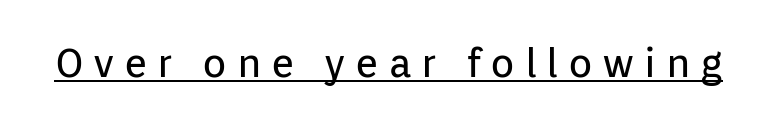
Q: Is the text bold? A: No.
Q: Is the text italic (slanted)? A: No, it is upright.
Q: Is the typeface a serif or a sans-serif typeface? A: Sans-serif.
Q: Is the text underlined? A: Yes.
Q: Is the spacing between letters normal or unusually wide? A: Unusually wide.
Q: Width (condensed, normal, or wide)? A: Normal.
Q: Stroke contrast? A: Low.
Q: x-height? A: Medium.
Q: Monospaced? A: No.
